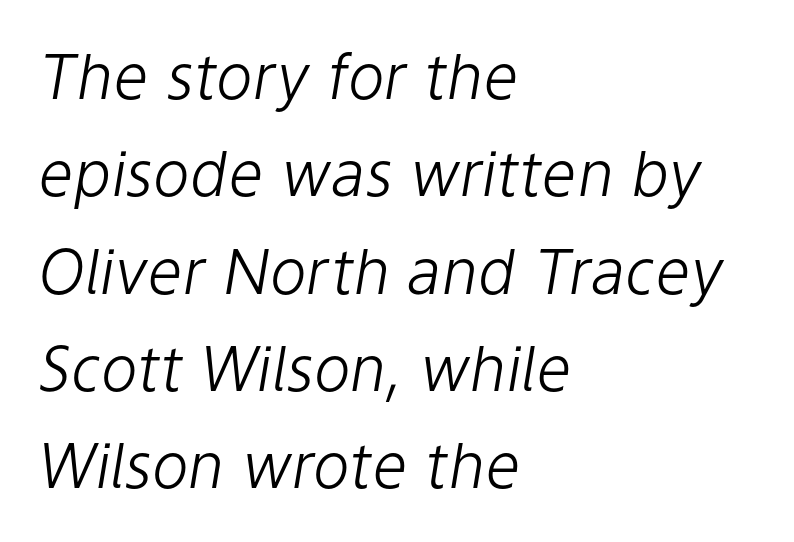
The image shows 62 px light type, italic (leaning right); set left-aligned, normal line spacing (1.57x), normal letter spacing, not underlined; low stroke contrast and a medium x-height.
